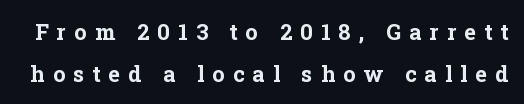
The image shows 22 px bold type, upright; set line spacing 1.89x, unusually wide letter spacing (+0.37 em), not underlined.
